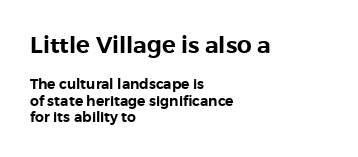
Q: Is the text italic (slanted)? A: No, it is upright.
Q: Is the text underlined? A: No.
Q: How is the paragraph aligned? A: Left-aligned.
Q: Is the spacing between letters normal or unusually wide? A: Normal.
Q: Which block of text is set in a larger size, the first (top) or the second (bottom)? A: The first (top) one.
